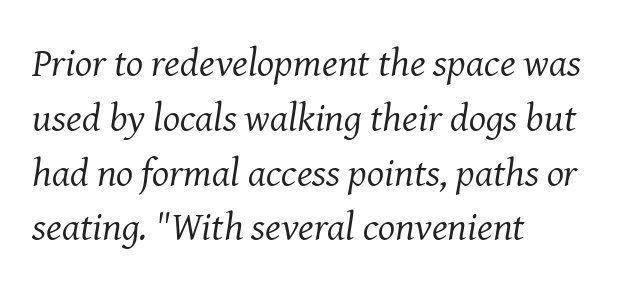
{"serif": "yes", "italic": "yes", "lean": "right", "slant_degrees": 8, "bold": "no", "weight": "regular", "width": "normal", "stroke_contrast": "medium", "x_height": "medium", "monospaced": "no", "underline": "no", "align": "left", "line_spacing": "normal", "line_spacing_ratio": 1.37, "letter_spacing": "normal", "letter_spacing_em": 0.0, "glyph_px": 40}
